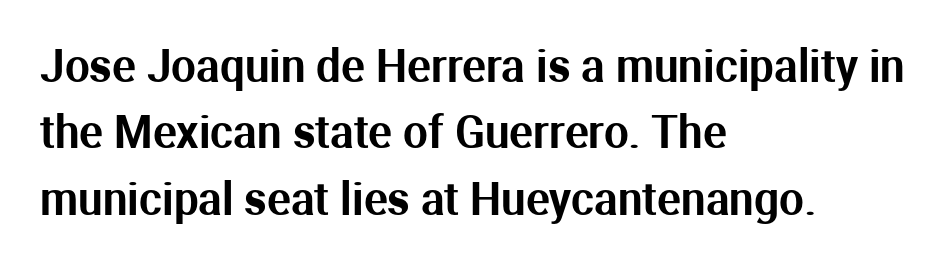
The glyphs in this specimen are sans serif. A clean baseline with only descenders dipping below it. This sample uses plain, unmodified letter spacing. Vertically, the passage feels balanced, rows spaced as you'd expect. The rendering uses natural spacing where letterforms have individual widths. All the whitespace from short lines collects on the right.
